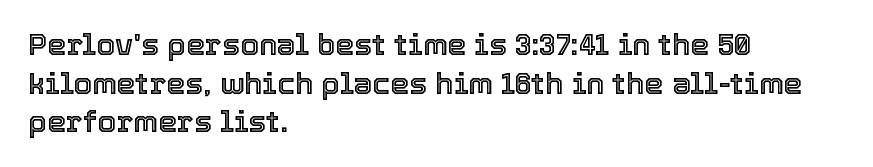
The strip under each line holds only bare page. This is roman type, the default non-slanted kind. The letters advance in unequal steps, a hallmark of proportional type. The lines in this sample share a left origin and differ only in where they stop.
